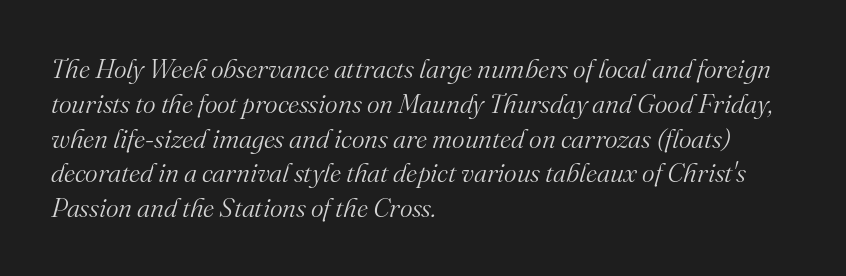
{"italic": "yes", "lean": "right", "slant_degrees": 16, "bold": "no", "underline": "no", "align": "left", "line_spacing": "normal", "line_spacing_ratio": 1.29, "letter_spacing": "normal", "letter_spacing_em": 0.0, "glyph_px": 27}
